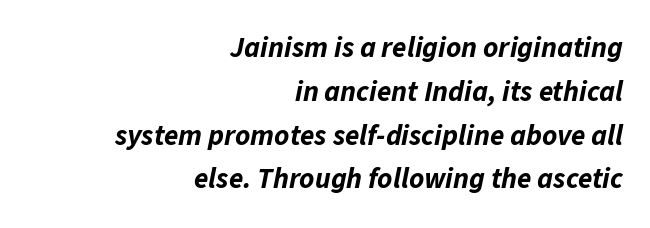
Q: Is the text bold? A: Yes.
Q: Is the text italic (slanted)? A: Yes, it leans right by about 11 degrees.
Q: Is the text underlined? A: No.
Q: How is the paragraph aligned? A: Right-aligned.
Q: Is the spacing between letters normal or unusually wide? A: Normal.
Q: Is the spacing between lines tight, normal or loose? A: Normal.
Q: Width (condensed, normal, or wide)? A: Normal.
Q: Stroke contrast? A: Low.
Q: x-height? A: Medium.
Q: Monospaced? A: No.
